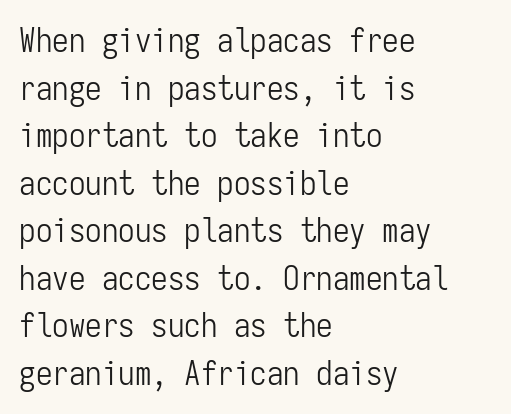
The image shows 33 px light, condensed sans-serif type, upright, monospaced; set left-aligned, normal line spacing (1.44x), normal letter spacing, not underlined; low stroke contrast and a medium x-height.
